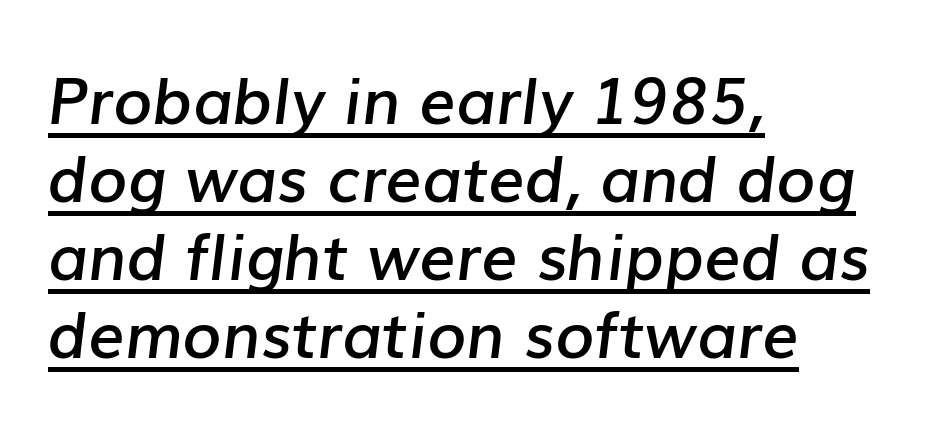
Horizontally, the lines are justified to the leading edge only. This sample has the flowing, uneven cadence of proportional lettering. Notice the strokes are somewhat thickened but not fully heavy: this is a semibold. Underline: present. These lines keep a tight, regular rhythm from letter to letter. Does the lettering tilt? It does — this is italic.
